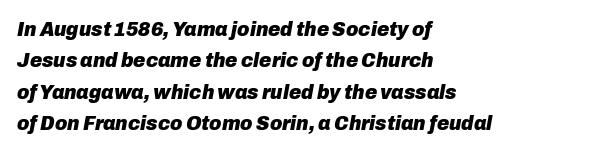
Q: Is the text bold? A: Yes.
Q: Is the text italic (slanted)? A: Yes, it leans right by about 10 degrees.
Q: Is the text underlined? A: No.
Q: How is the paragraph aligned? A: Left-aligned.
Q: Is the spacing between letters normal or unusually wide? A: Normal.
Q: Is the spacing between lines tight, normal or loose? A: Normal.
